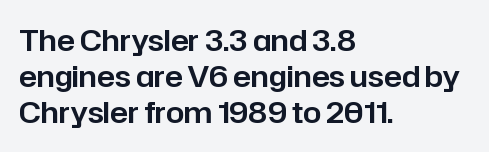
Q: Is the text italic (slanted)? A: No, it is upright.
Q: Is the typeface a serif or a sans-serif typeface? A: Sans-serif.
Q: Is the text underlined? A: No.
Q: How is the paragraph aligned? A: Left-aligned.
Q: Is the spacing between letters normal or unusually wide? A: Normal.
Q: Width (condensed, normal, or wide)? A: Normal.
Q: Stroke contrast? A: Low.
Q: x-height? A: Medium.
Q: Monospaced? A: No.
